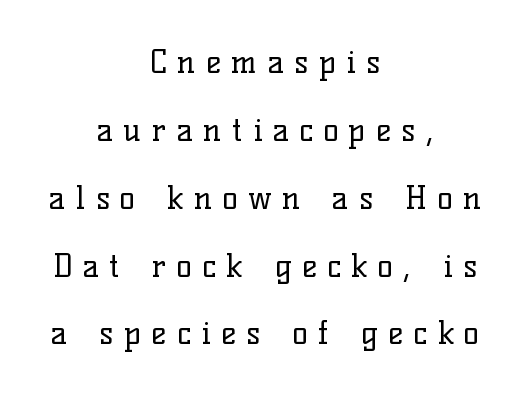
Q: Is the text bold? A: No.
Q: Is the text italic (slanted)? A: No, it is upright.
Q: Is the typeface a serif or a sans-serif typeface? A: Serif.
Q: Is the text underlined? A: No.
Q: How is the paragraph aligned? A: Centered.
Q: Is the spacing between letters normal or unusually wide? A: Unusually wide.
Q: Is the spacing between lines tight, normal or loose? A: Loose.
Q: Width (condensed, normal, or wide)? A: Normal.
Q: Stroke contrast? A: Low.
Q: x-height? A: Medium.
Q: Monospaced? A: No.
